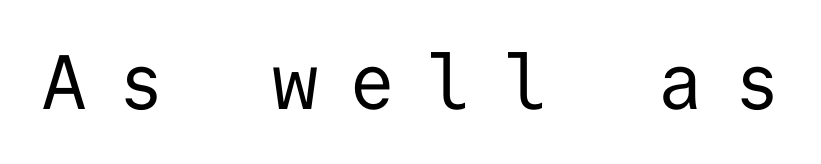
Q: Is the text bold? A: No.
Q: Is the text italic (slanted)? A: No, it is upright.
Q: Is the typeface a serif or a sans-serif typeface? A: Sans-serif.
Q: Is the text underlined? A: No.
Q: Is the spacing between letters normal or unusually wide? A: Unusually wide.
Q: Width (condensed, normal, or wide)? A: Normal.
Q: Stroke contrast? A: Low.
Q: x-height? A: Medium.
Q: Monospaced? A: Yes.
